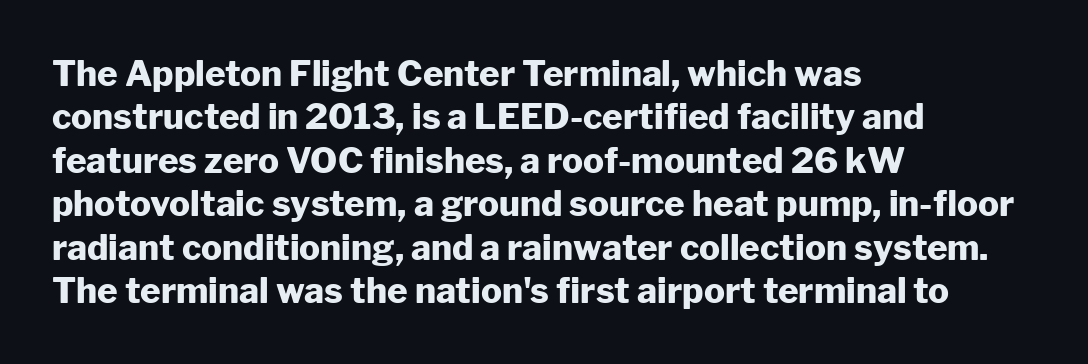
{"serif": "no", "italic": "no", "bold": "yes", "weight": "heavy", "width": "normal", "stroke_contrast": "low", "x_height": "medium", "monospaced": "no", "underline": "no", "align": "left", "line_spacing_ratio": 1.24, "letter_spacing": "normal", "letter_spacing_em": 0.0, "glyph_px": 35}
